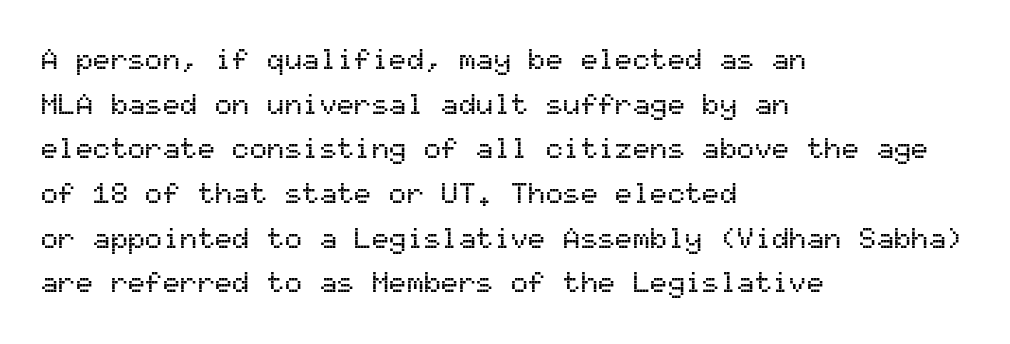
The image shows 29 px sans-serif type, upright, monospaced; set left-aligned, normal line spacing (1.54x), normal letter spacing, not underlined; medium stroke contrast and a medium x-height.
